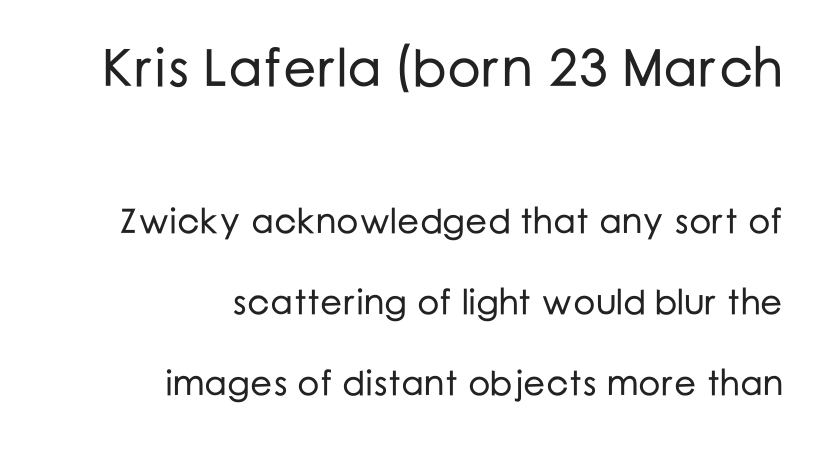
Q: Is the text italic (slanted)? A: No, it is upright.
Q: Is the typeface a serif or a sans-serif typeface? A: Sans-serif.
Q: Is the text underlined? A: No.
Q: How is the paragraph aligned? A: Right-aligned.
Q: Is the spacing between letters normal or unusually wide? A: Normal.
Q: Is the spacing between lines tight, normal or loose? A: Loose.
Q: Which block of text is set in a larger size, the first (top) or the second (bottom)? A: The first (top) one.
Q: Width (condensed, normal, or wide)? A: Normal.
Q: Stroke contrast? A: Low.
Q: x-height? A: Medium.
Q: Monospaced? A: No.
